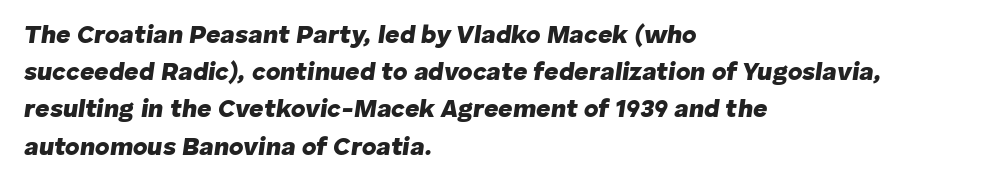
{"italic": "yes", "lean": "right", "slant_degrees": 8, "bold": "yes", "underline": "no", "align": "left", "line_spacing": "normal", "line_spacing_ratio": 1.49, "letter_spacing": "normal", "letter_spacing_em": 0.0, "glyph_px": 25}
